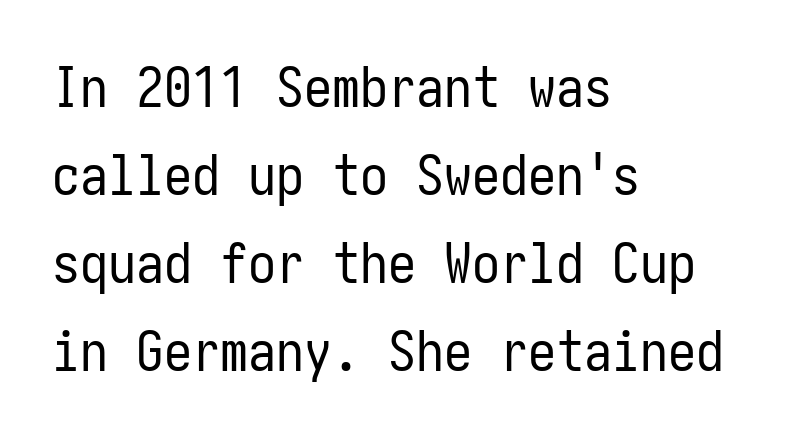
Q: Is the text bold? A: No.
Q: Is the text italic (slanted)? A: No, it is upright.
Q: Is the typeface a serif or a sans-serif typeface? A: Sans-serif.
Q: Is the text underlined? A: No.
Q: How is the paragraph aligned? A: Left-aligned.
Q: Is the spacing between letters normal or unusually wide? A: Normal.
Q: Is the spacing between lines tight, normal or loose? A: Normal.
Q: Width (condensed, normal, or wide)? A: Condensed.
Q: Stroke contrast? A: Low.
Q: x-height? A: Medium.
